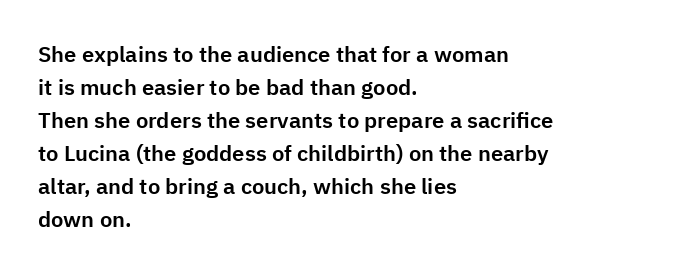
The image shows 22 px text type, upright; set left-aligned, normal line spacing (1.5x), normal letter spacing, not underlined.
